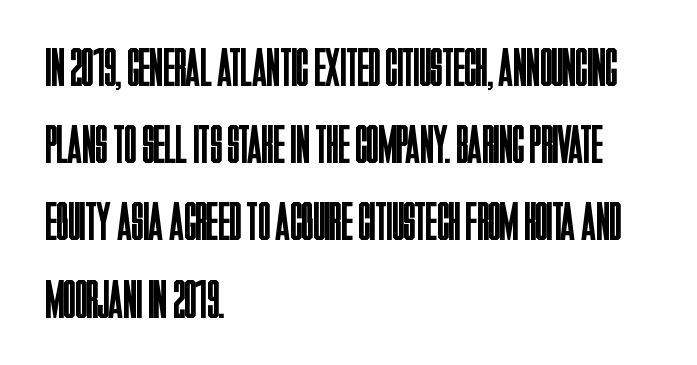
{"serif": "no", "italic": "no", "bold": "no", "weight": "regular", "width": "condensed", "stroke_contrast": "low", "x_height": "large", "monospaced": "no", "underline": "no", "align": "left", "line_spacing": "normal", "line_spacing_ratio": 1.43, "letter_spacing": "normal", "letter_spacing_em": 0.0, "glyph_px": 54}
